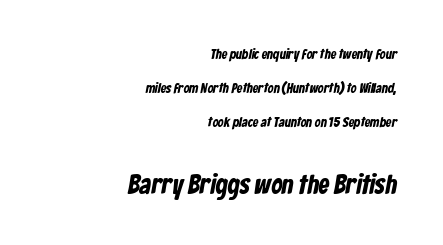
The rendering keeps characters at their native spacing. Caption: upper text group reduced, lower text group enlarged. The passage shown is not underscored anywhere. Does the leading feel generous? Absolutely, it's lavish. If you drew a ruler down the right edge, every line would touch it.
